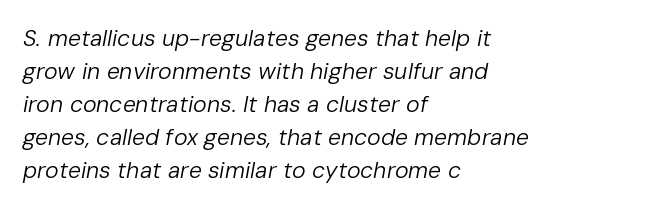
Q: Is the text bold? A: No.
Q: Is the text italic (slanted)? A: Yes, it leans right by about 10 degrees.
Q: Is the text underlined? A: No.
Q: How is the paragraph aligned? A: Left-aligned.
Q: Is the spacing between letters normal or unusually wide? A: Normal.
Q: Is the spacing between lines tight, normal or loose? A: Normal.
